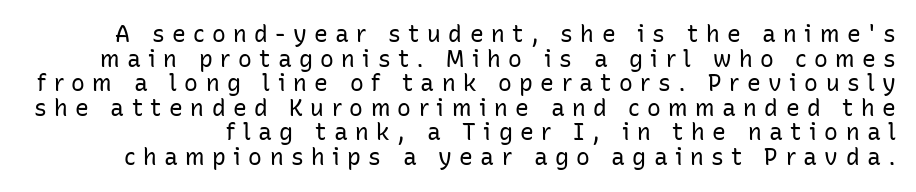
{"italic": "no", "bold": "no", "underline": "no", "line_spacing": "tight", "line_spacing_ratio": 1.07, "letter_spacing": "wide", "letter_spacing_em": 0.32, "glyph_px": 23}
